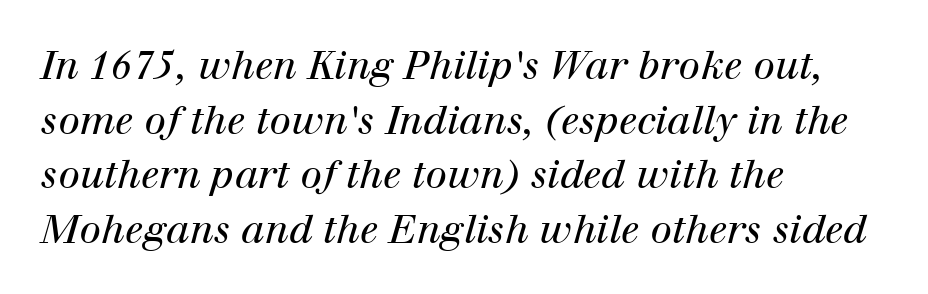
Q: Is the text bold? A: No.
Q: Is the text italic (slanted)? A: Yes, it leans right by about 12 degrees.
Q: Is the typeface a serif or a sans-serif typeface? A: Serif.
Q: Is the text underlined? A: No.
Q: How is the paragraph aligned? A: Left-aligned.
Q: Is the spacing between letters normal or unusually wide? A: Normal.
Q: Is the spacing between lines tight, normal or loose? A: Normal.
Q: Width (condensed, normal, or wide)? A: Normal.
Q: Stroke contrast? A: High.
Q: x-height? A: Medium.
Q: Monospaced? A: No.
